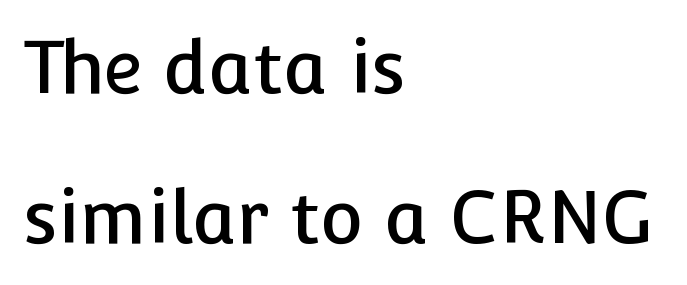
{"serif": "no", "italic": "no", "width": "normal", "stroke_contrast": "low", "x_height": "medium", "monospaced": "no", "underline": "no", "align": "left", "line_spacing": "loose", "line_spacing_ratio": 2.06, "letter_spacing": "normal", "letter_spacing_em": 0.0, "glyph_px": 73}
